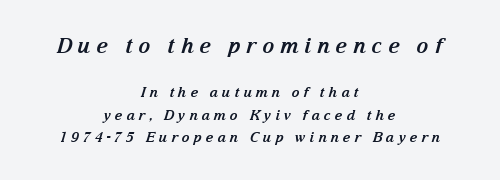
Quick note: underline off. The upper block of text is set noticeably larger than the block beneath it. Rendered with sloped, italic letterforms. Normally led — the rows are evenly, conventionally spaced.
